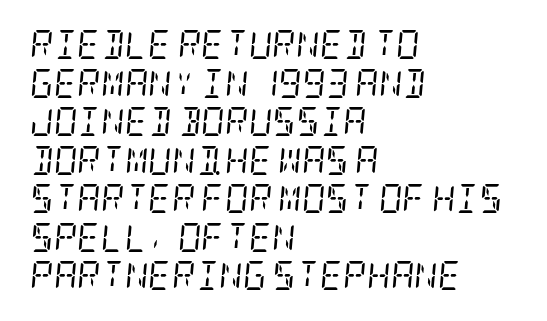
Nothing heavy about these letters — not bold at all. Nobody touched the tracking dial on this one. The space between consecutive lines is moderate. The rendering applies a slant to the glyphs.
